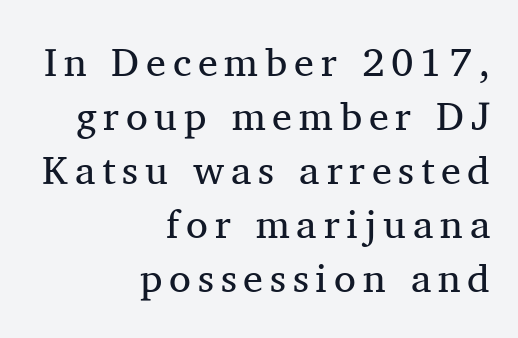
The image shows 40 px regular-weight serif type, upright; set right-aligned, normal line spacing (1.35x), not underlined; medium stroke contrast and a medium x-height.
